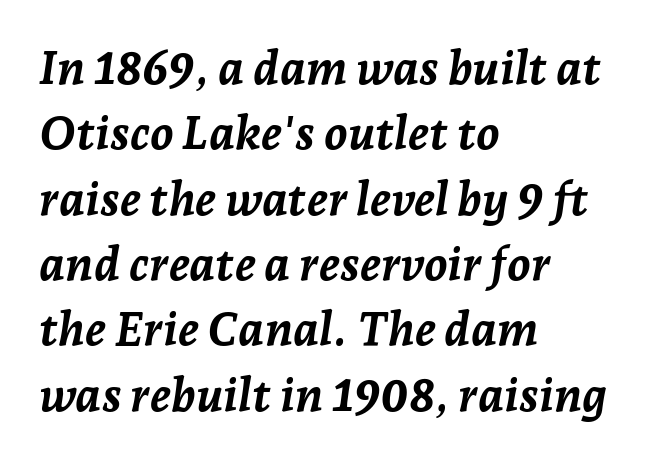
What stands out about the letter spacing? Nothing — it is the standard amount. Only glyphs here, with clear space below each row. Does the weight exceed regular? Yes, all the way to bold. Posture: slanted.
